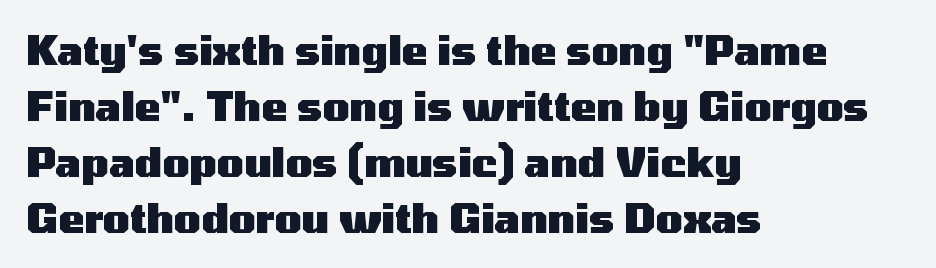
The image shows 39 px heavy, wide sans-serif type, upright; set left-aligned, normal line spacing (1.44x), normal letter spacing, not underlined; medium stroke contrast and a medium x-height.
